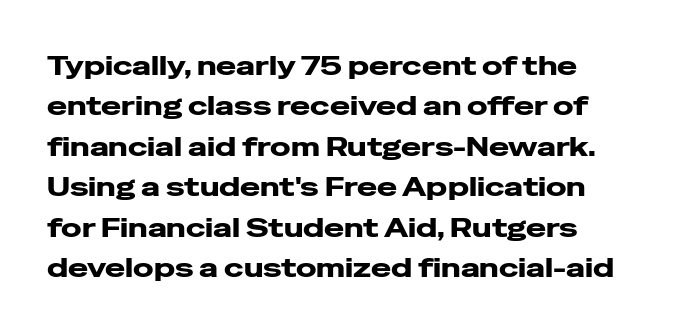
The image shows 27 px text type, upright; set normal line spacing (1.5x), normal letter spacing, not underlined.
